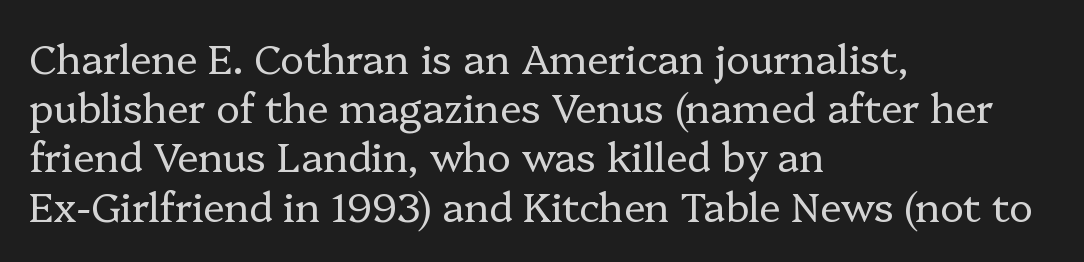
The image shows 40 px regular-weight serif type, upright; set left-aligned, line spacing 1.23x, normal letter spacing, not underlined; low stroke contrast and a medium x-height.
